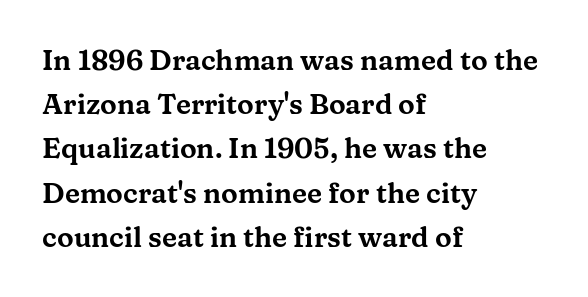
{"serif": "yes", "italic": "no", "width": "wide", "stroke_contrast": "medium", "x_height": "medium", "monospaced": "no", "underline": "no", "align": "left", "line_spacing": "normal", "line_spacing_ratio": 1.58, "letter_spacing": "normal", "letter_spacing_em": 0.0, "glyph_px": 28}
